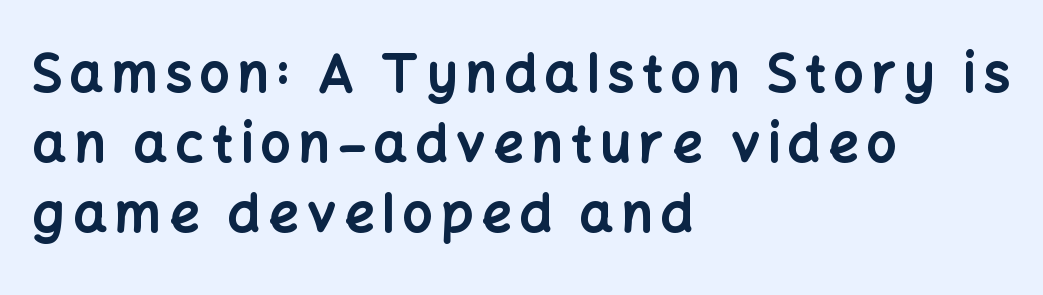
{"serif": "no", "italic": "no", "bold": "yes", "weight": "bold", "width": "normal", "stroke_contrast": "low", "x_height": "medium", "monospaced": "no", "underline": "no", "align": "left", "line_spacing": "normal", "line_spacing_ratio": 1.32, "glyph_px": 53}
